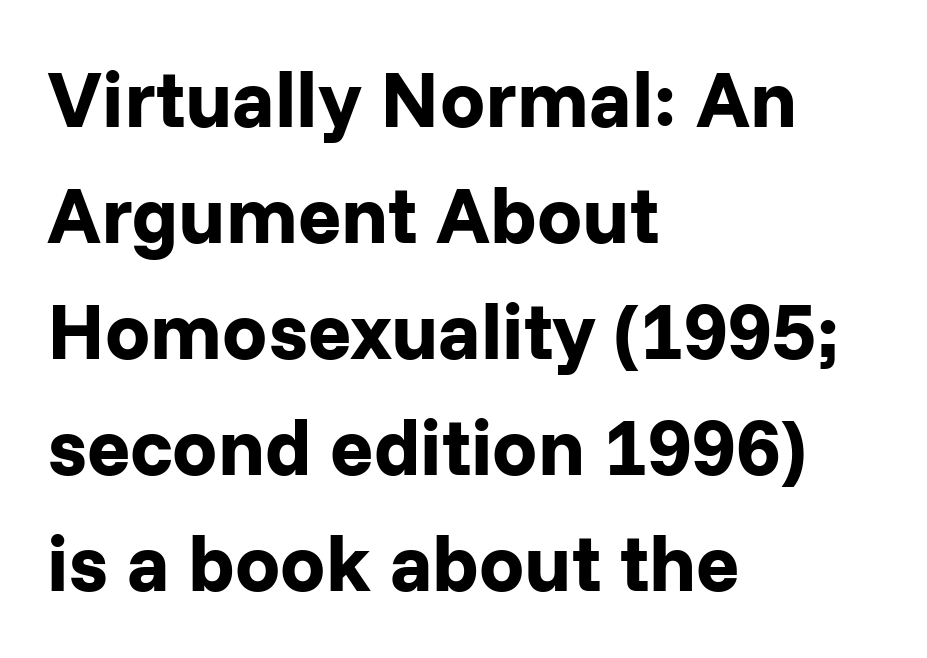
The image shows 80 px bold sans-serif type, upright; set left-aligned, normal line spacing (1.45x), normal letter spacing, not underlined; low stroke contrast and a medium x-height.
